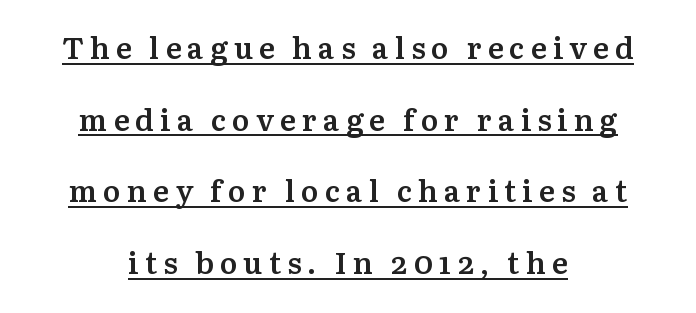
Q: Is the text bold? A: Semi-bold.
Q: Is the text italic (slanted)? A: No, it is upright.
Q: Is the typeface a serif or a sans-serif typeface? A: Serif.
Q: Is the text underlined? A: Yes.
Q: How is the paragraph aligned? A: Centered.
Q: Is the spacing between letters normal or unusually wide? A: Unusually wide.
Q: Is the spacing between lines tight, normal or loose? A: Loose.
Q: Width (condensed, normal, or wide)? A: Normal.
Q: Stroke contrast? A: Medium.
Q: x-height? A: Medium.
Q: Monospaced? A: No.
